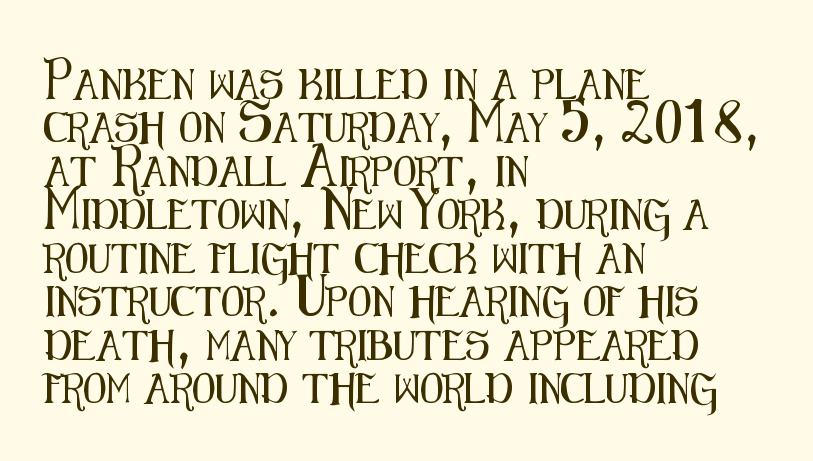
Q: Is the text italic (slanted)? A: No, it is upright.
Q: Is the text underlined? A: No.
Q: How is the paragraph aligned? A: Left-aligned.
Q: Is the spacing between letters normal or unusually wide? A: Normal.
Q: Is the spacing between lines tight, normal or loose? A: Normal.
Q: Width (condensed, normal, or wide)? A: Condensed.
Q: Stroke contrast? A: Medium.
Q: x-height? A: Medium.
Q: Monospaced? A: No.
